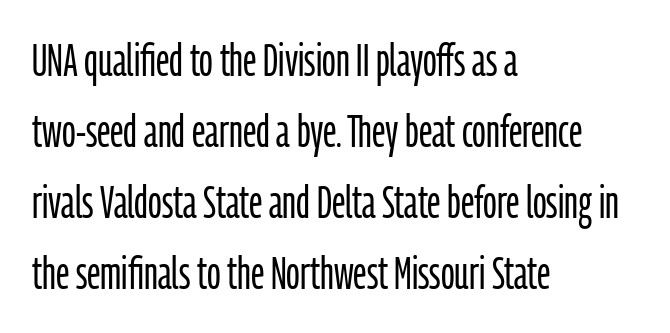
Q: Is the text bold? A: No.
Q: Is the text italic (slanted)? A: No, it is upright.
Q: Is the typeface a serif or a sans-serif typeface? A: Sans-serif.
Q: Is the text underlined? A: No.
Q: How is the paragraph aligned? A: Left-aligned.
Q: Is the spacing between letters normal or unusually wide? A: Normal.
Q: Is the spacing between lines tight, normal or loose? A: Normal.
Q: Width (condensed, normal, or wide)? A: Condensed.
Q: Stroke contrast? A: Low.
Q: x-height? A: Medium.
Q: Monospaced? A: No.
